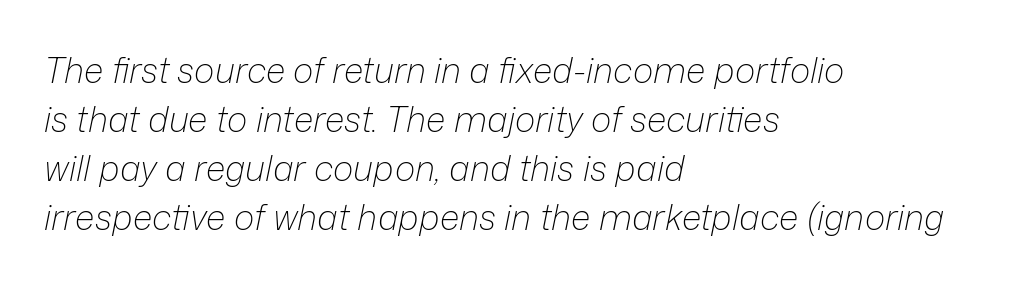
The space directly below the letters is spotless. Here the glyphs are tracked normally, forming tight word shapes. The rendering anchors every line to the left-hand side. The weight would be labelled regular, book, light, or lighter still. Each new line begins a customary step beneath the previous one.
